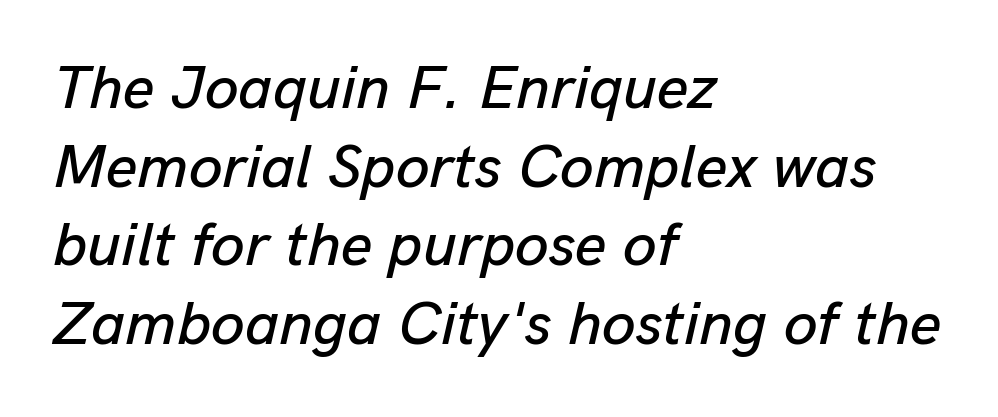
The face used here has a pronounced slope to its letters. Regular leading. Short note: letters normally spaced. The paragraph has a hard left edge and a soft right edge. Here the designer chose a conventional face with non-uniform glyph widths.
